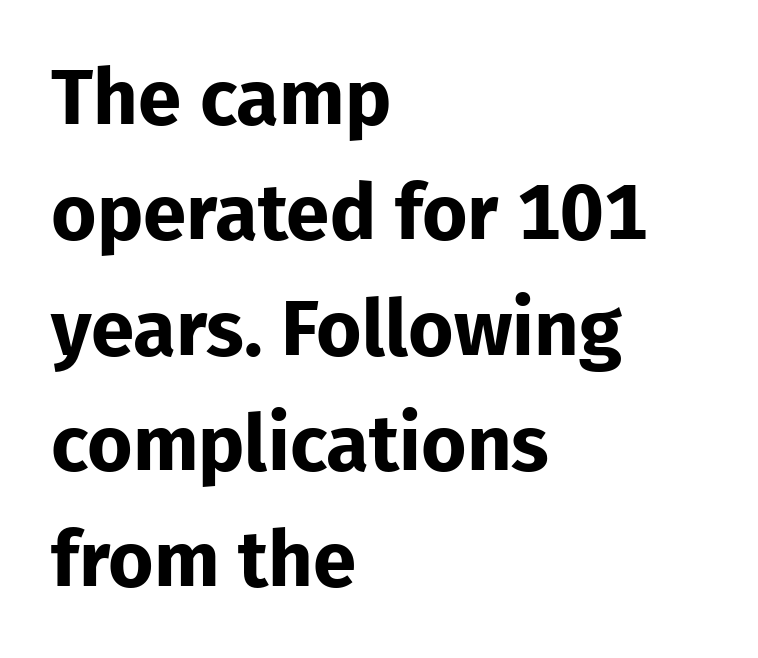
Posture: upright roman. Serif or sans? Sans — the stroke terminals are bare. Stroke thickness is high; the sample reads as a true bold. How are the letters spaced? Ordinarily, with no added tracking. Rule under the text: the space is simply empty. Looks like regular typesetting: each glyph gets only the width it needs.
